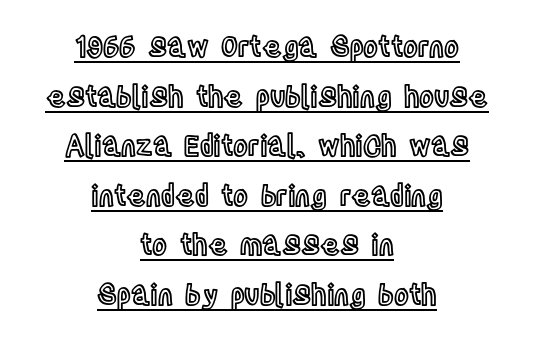
{"italic": "no", "width": "condensed", "x_height": "large", "monospaced": "no", "underline": "yes", "align": "center", "line_spacing_ratio": 1.77, "letter_spacing": "normal", "letter_spacing_em": 0.0, "glyph_px": 28}
